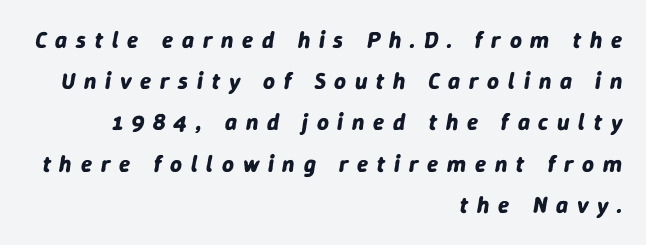
Q: Is the text bold? A: Yes.
Q: Is the text italic (slanted)? A: Yes, it leans right by about 9 degrees.
Q: Is the text underlined? A: No.
Q: How is the paragraph aligned? A: Right-aligned.
Q: Is the spacing between letters normal or unusually wide? A: Unusually wide.
